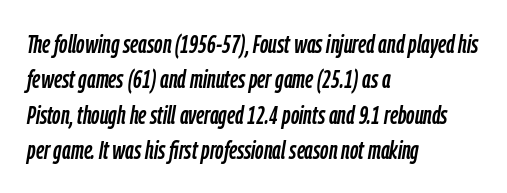
The image shows 26 px text type, italic (leaning right); set left-aligned, normal line spacing (1.36x), normal letter spacing, not underlined.
